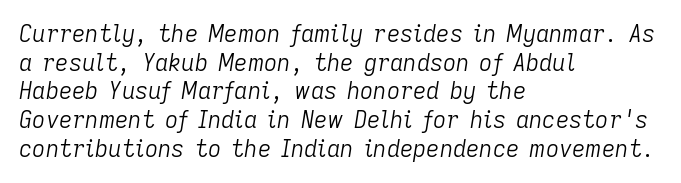
Q: Is the text bold? A: No.
Q: Is the text italic (slanted)? A: Yes, it leans right by about 9 degrees.
Q: Is the text underlined? A: No.
Q: How is the paragraph aligned? A: Left-aligned.
Q: Is the spacing between letters normal or unusually wide? A: Normal.
Q: Is the spacing between lines tight, normal or loose? A: Normal.
